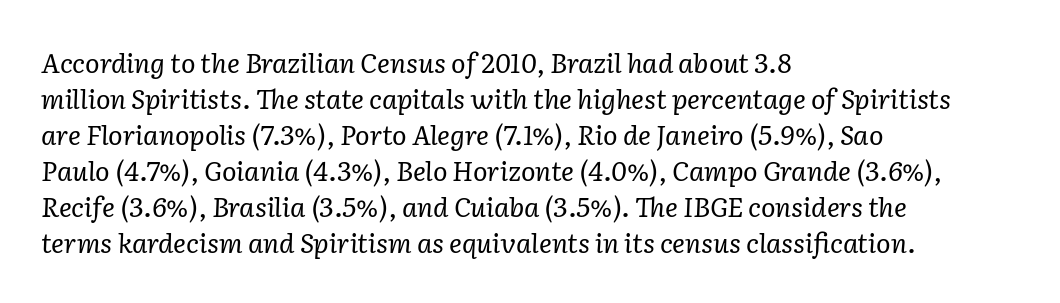
Q: Is the text bold? A: No.
Q: Is the text italic (slanted)? A: Yes, it leans right by about 2 degrees.
Q: Is the text underlined? A: No.
Q: How is the paragraph aligned? A: Left-aligned.
Q: Is the spacing between letters normal or unusually wide? A: Normal.
Q: Is the spacing between lines tight, normal or loose? A: Normal.
